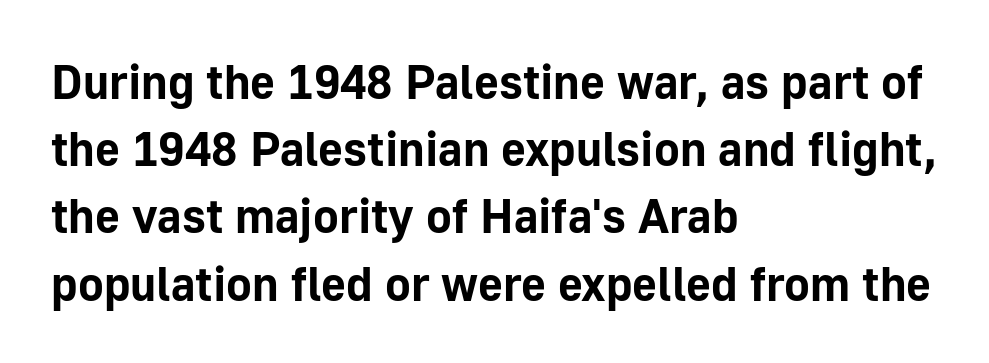
The image shows 48 px bold sans-serif type, upright; set left-aligned, normal line spacing (1.4x), normal letter spacing, not underlined; low stroke contrast and a medium x-height.
